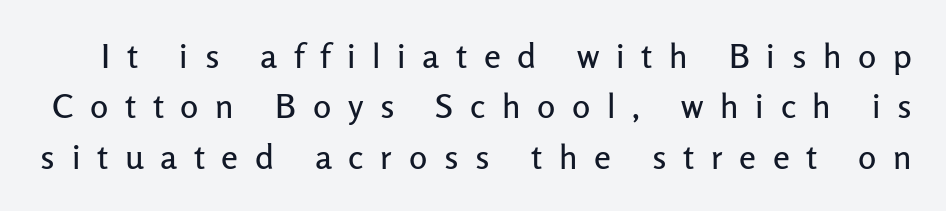
Do the characters align in a grid? No, the font is proportional. In terms of posture, this sample is upright. Check where the strokes stop: nothing finishes them off — pure sans. Words float on clear page, feet unadorned.
